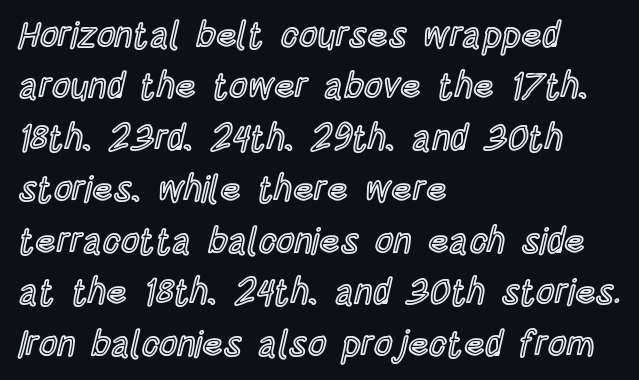
Q: Is the text italic (slanted)? A: Yes.
Q: Is the text underlined? A: No.
Q: How is the paragraph aligned? A: Left-aligned.
Q: Is the spacing between letters normal or unusually wide? A: Normal.
Q: Is the spacing between lines tight, normal or loose? A: Normal.
Q: Width (condensed, normal, or wide)? A: Condensed.
Q: x-height? A: Large.
Q: Monospaced? A: No.
